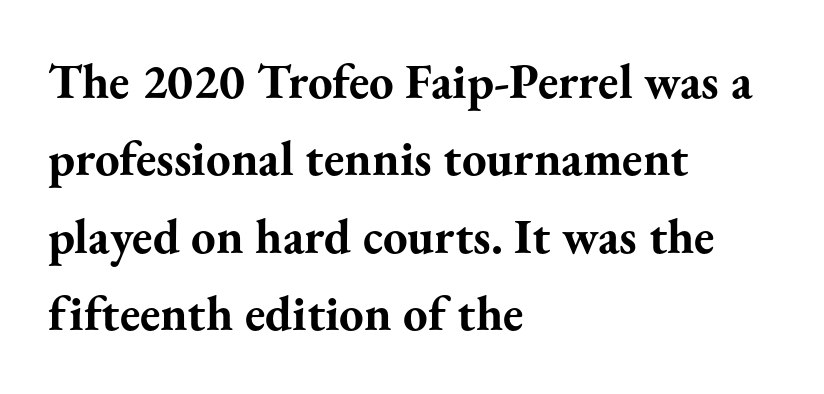
Q: Is the text bold? A: Yes.
Q: Is the text italic (slanted)? A: No, it is upright.
Q: Is the typeface a serif or a sans-serif typeface? A: Serif.
Q: Is the text underlined? A: No.
Q: How is the paragraph aligned? A: Left-aligned.
Q: Is the spacing between letters normal or unusually wide? A: Normal.
Q: Is the spacing between lines tight, normal or loose? A: Normal.
Q: Width (condensed, normal, or wide)? A: Normal.
Q: Stroke contrast? A: Medium.
Q: x-height? A: Small.
Q: Monospaced? A: No.
